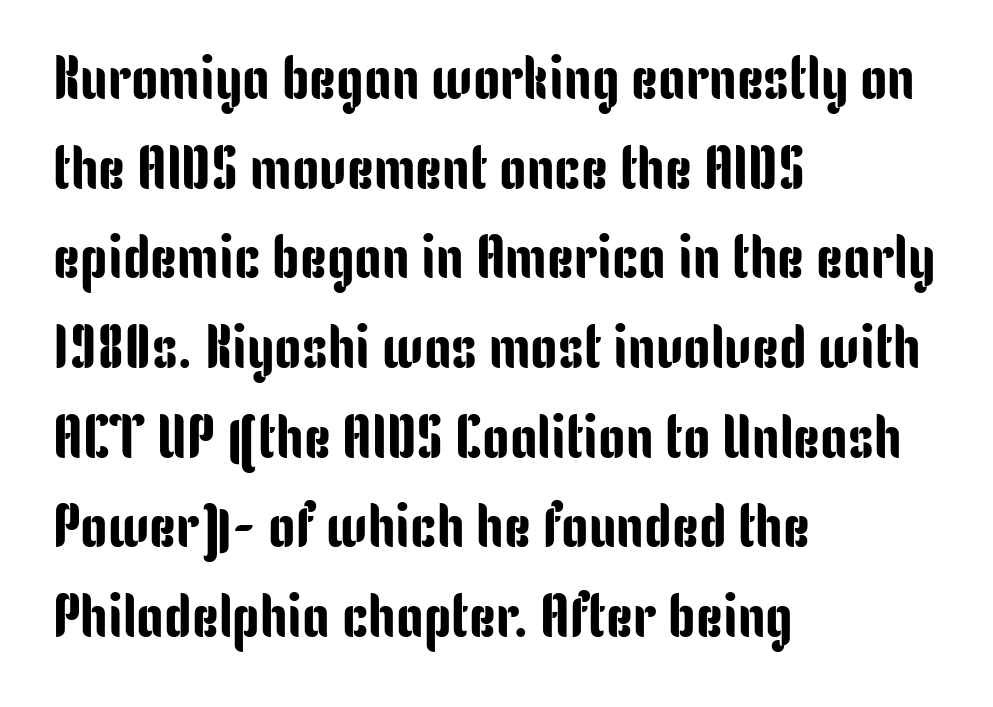
The image shows 61 px condensed sans-serif type, upright; set left-aligned, normal line spacing (1.47x), normal letter spacing, not underlined; low stroke contrast and a medium x-height.
